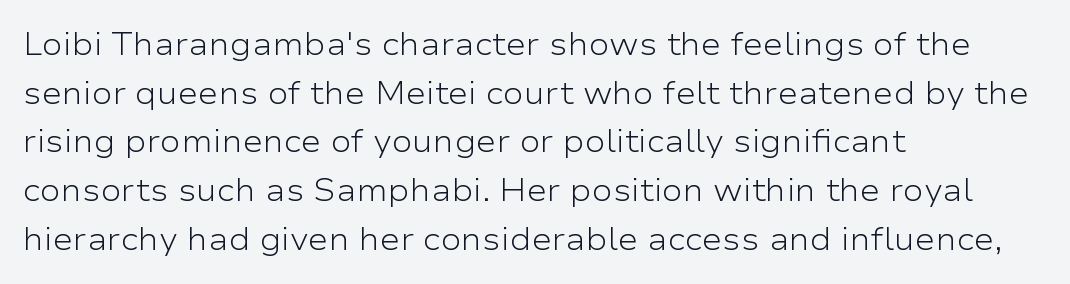
Proportional: the letters do not fall into vertical columns. These lines sit exactly where default settings would place them. Inter-character spacing is left at the font's built-in metrics. The words here are not underlined.
